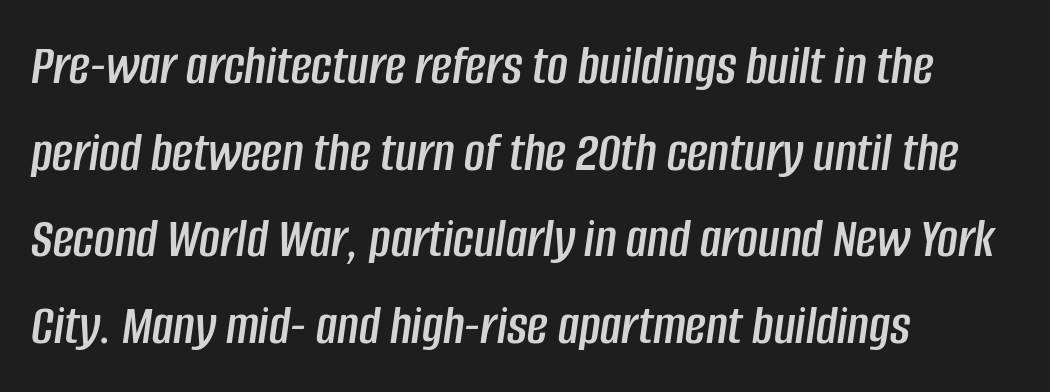
{"italic": "yes", "lean": "right", "slant_degrees": 8, "width": "condensed", "stroke_contrast": "low", "x_height": "large", "monospaced": "no", "underline": "no", "align": "left", "line_spacing": "normal", "line_spacing_ratio": 1.52, "letter_spacing": "normal", "letter_spacing_em": 0.0, "glyph_px": 57}
